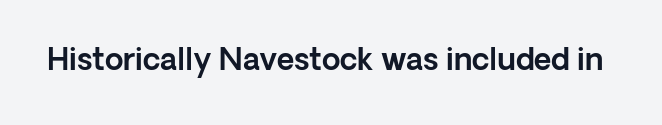
{"serif": "no", "italic": "no", "width": "normal", "x_height": "medium", "monospaced": "no", "underline": "no", "letter_spacing": "normal", "letter_spacing_em": 0.0, "glyph_px": 30}
